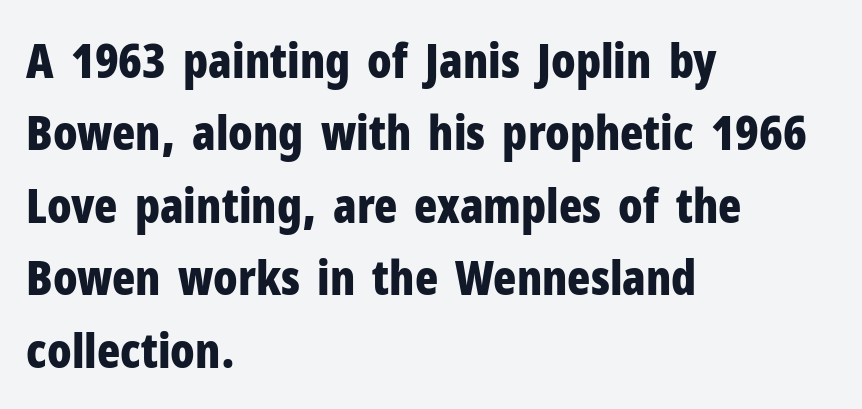
{"serif": "no", "italic": "no", "bold": "yes", "weight": "bold", "width": "condensed", "stroke_contrast": "low", "x_height": "medium", "monospaced": "no", "underline": "no", "align": "left", "line_spacing": "normal", "line_spacing_ratio": 1.51, "letter_spacing": "normal", "letter_spacing_em": 0.0, "glyph_px": 48}
